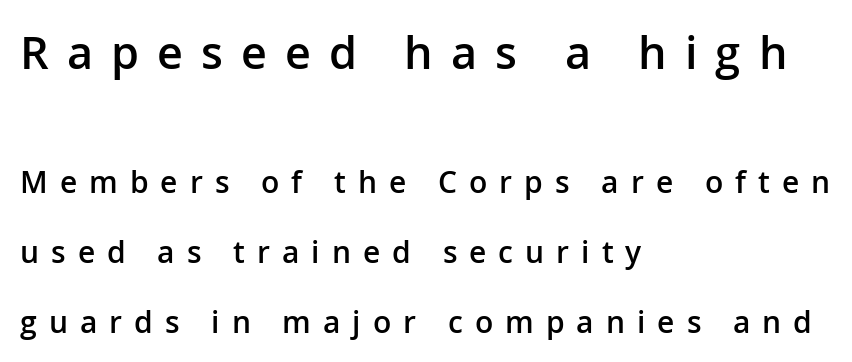
Q: Is the text bold? A: Semi-bold.
Q: Is the text italic (slanted)? A: No, it is upright.
Q: Is the typeface a serif or a sans-serif typeface? A: Sans-serif.
Q: Is the text underlined? A: No.
Q: How is the paragraph aligned? A: Left-aligned.
Q: Is the spacing between letters normal or unusually wide? A: Unusually wide.
Q: Is the spacing between lines tight, normal or loose? A: Loose.
Q: Which block of text is set in a larger size, the first (top) or the second (bottom)? A: The first (top) one.
Q: Width (condensed, normal, or wide)? A: Normal.
Q: Stroke contrast? A: Low.
Q: x-height? A: Medium.
Q: Monospaced? A: No.
